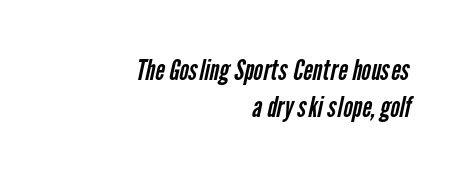
Q: Is the text bold? A: No.
Q: Is the typeface a serif or a sans-serif typeface? A: Sans-serif.
Q: Is the text underlined? A: No.
Q: How is the paragraph aligned? A: Right-aligned.
Q: Is the spacing between letters normal or unusually wide? A: Normal.
Q: Is the spacing between lines tight, normal or loose? A: Normal.
Q: Width (condensed, normal, or wide)? A: Condensed.
Q: Stroke contrast? A: Low.
Q: x-height? A: Medium.
Q: Monospaced? A: No.
